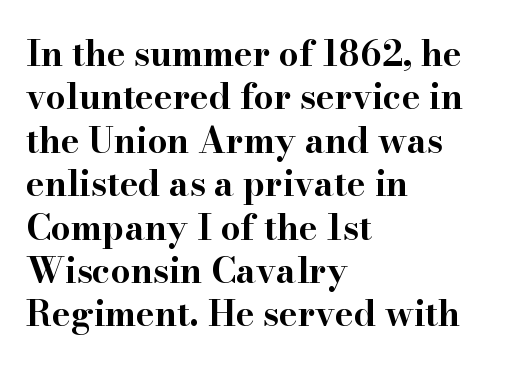
The text block is weighted toward the left margin, trailing off unevenly rightward. The area under the type is left untouched. You could not count columns in this text — the font is proportionally spaced. The font's upright variant was chosen for this text.
